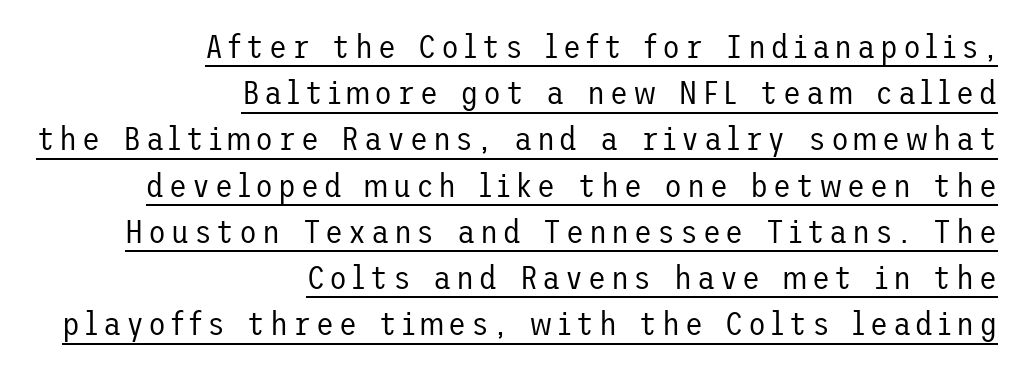
Q: Is the text bold? A: No.
Q: Is the text italic (slanted)? A: No, it is upright.
Q: Is the typeface a serif or a sans-serif typeface? A: Sans-serif.
Q: Is the text underlined? A: Yes.
Q: How is the paragraph aligned? A: Right-aligned.
Q: Is the spacing between lines tight, normal or loose? A: Normal.
Q: Width (condensed, normal, or wide)? A: Normal.
Q: Stroke contrast? A: Low.
Q: x-height? A: Medium.
